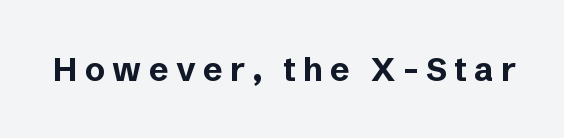
{"serif": "no", "italic": "no", "bold": "yes", "weight": "bold", "width": "normal", "stroke_contrast": "low", "x_height": "medium", "monospaced": "no", "underline": "no", "letter_spacing": "wide", "letter_spacing_em": 0.22, "glyph_px": 33}
